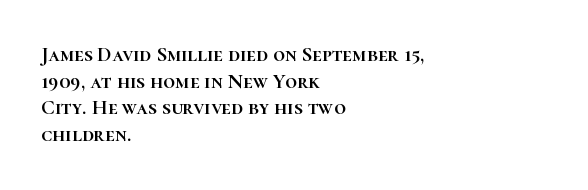
Successive baselines arrive at the customary interval. The space directly below the letters is spotless. The face used here is rendered with its standard letterfit. The rendering anchors every line to the left-hand side.
